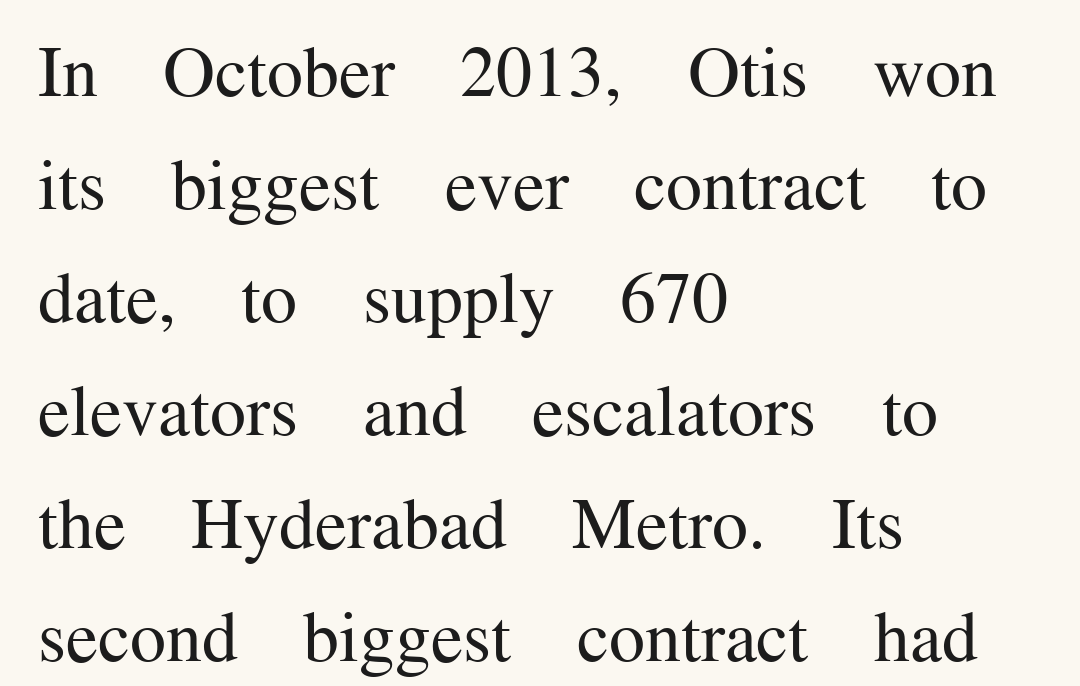
The foot of each line stays bare and open. Each letter keeps its own natural width here, so spacing adapts to shape. Horizontal alignment here is leftward, the default for most running prose. What's the leading like? Ordinary, nothing unusual.
